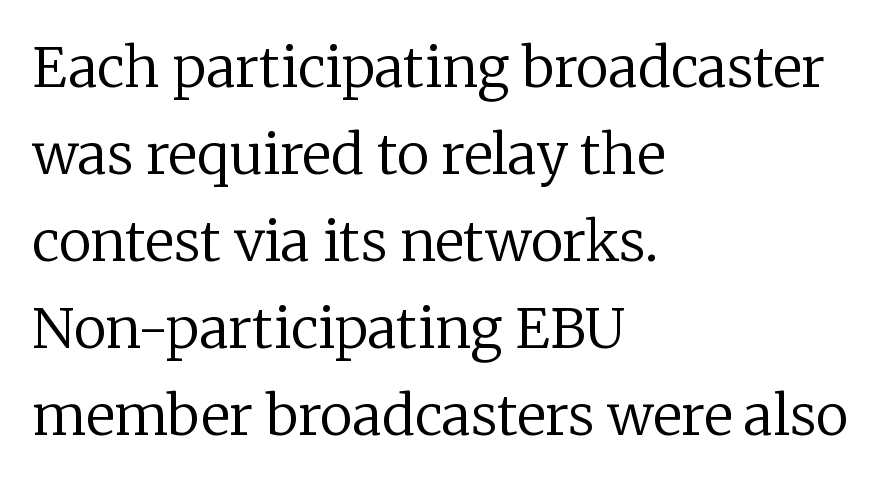
The image shows 55 px regular-weight serif type, upright; set left-aligned, normal line spacing (1.58x), normal letter spacing, not underlined; low stroke contrast and a medium x-height.
